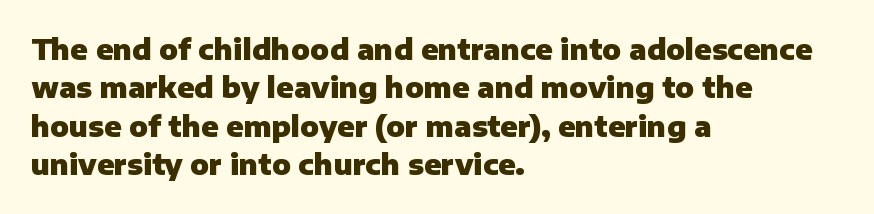
{"serif": "no", "italic": "no", "bold": "yes", "weight": "heavy", "width": "normal", "stroke_contrast": "low", "x_height": "medium", "monospaced": "no", "underline": "no", "align": "left", "line_spacing": "normal", "line_spacing_ratio": 1.37, "letter_spacing": "normal", "letter_spacing_em": 0.0, "glyph_px": 28}
